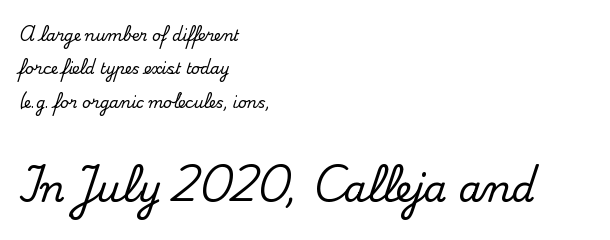
The image shows 37 px text type; set left-aligned, loose line spacing (2.22x), normal letter spacing, not underlined; the second (bottom) block is 2.47x larger; medium stroke contrast and a small x-height.
